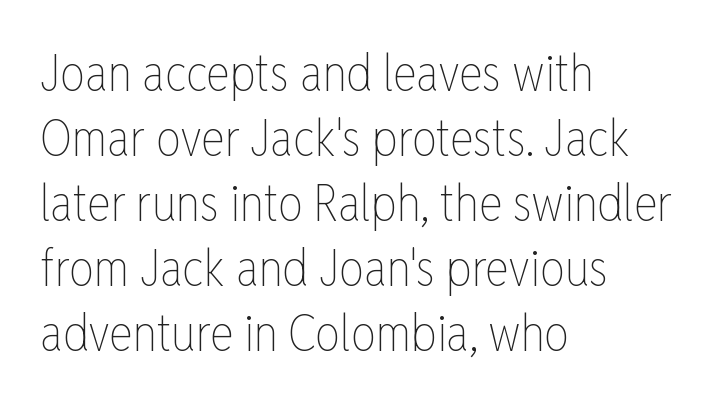
{"italic": "no", "bold": "no", "weight": "thin", "width": "condensed", "stroke_contrast": "low", "x_height": "medium", "monospaced": "no", "underline": "no", "align": "left", "line_spacing": "normal", "line_spacing_ratio": 1.3, "letter_spacing": "normal", "letter_spacing_em": 0.0, "glyph_px": 50}
